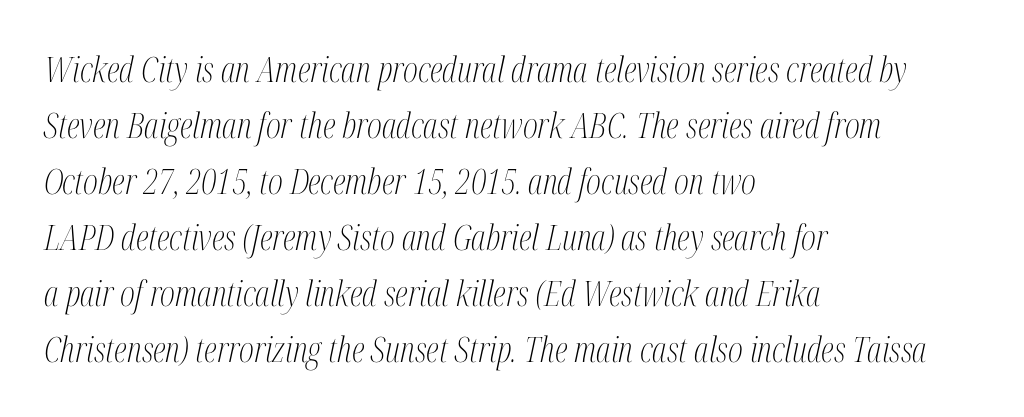
Looking at the ascenders, they clearly lean. There is no visible air inserted between adjacent glyphs. Is there much room between lines? A standard amount, neither cramped nor airy. Every row of glyphs begins at an identical x-position on the left. The passage shown is not bold in any degree.
